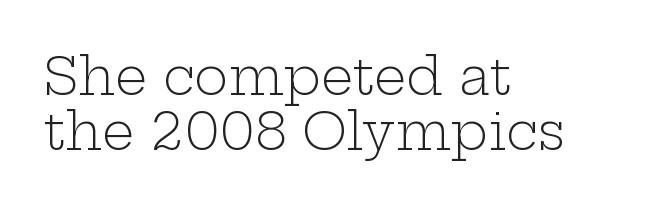
The image shows 51 px light, wide serif type, upright; set left-aligned, tight line spacing (1.08x), normal letter spacing, not underlined; low stroke contrast and a medium x-height.
